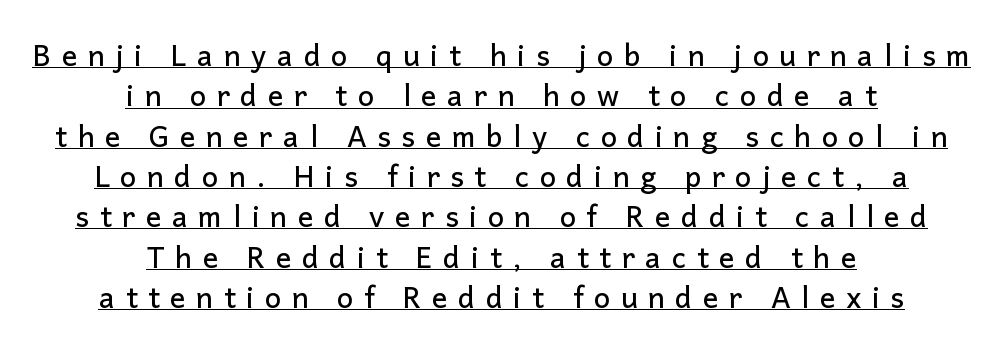
These lines were composed using upright roman letters. A rule runs beneath these lines of type. Regular leading. Is this a fixed-width face? No — the glyphs have proportional, varying widths. Typographically, this falls in the sans-serif category.
